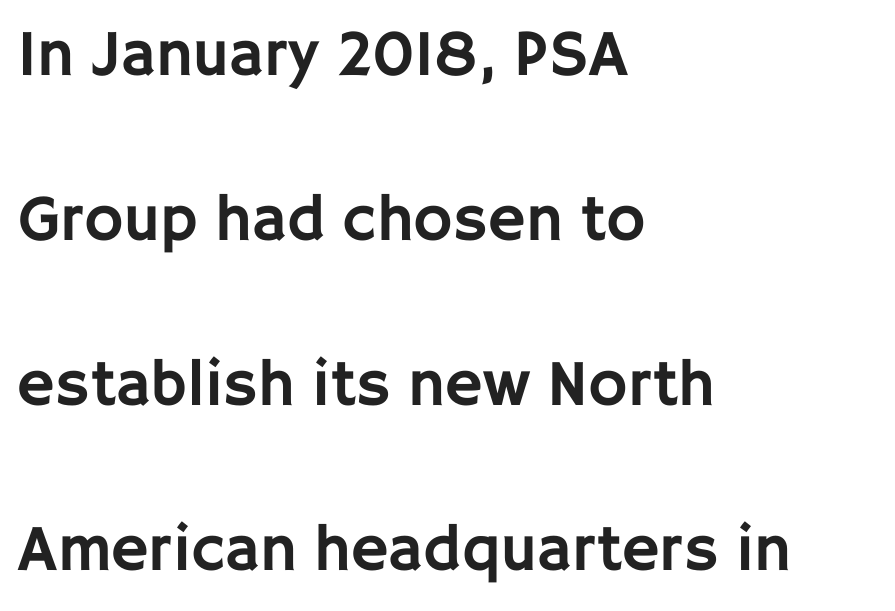
The image shows 66 px sans-serif type, upright; set left-aligned, loose line spacing (2.5x), normal letter spacing, not underlined; low stroke contrast and a large x-height.
